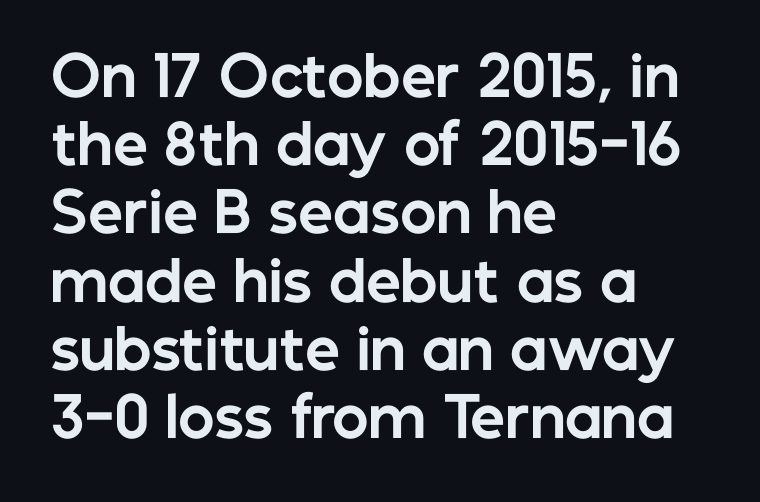
Q: Is the text bold? A: Yes.
Q: Is the text italic (slanted)? A: No, it is upright.
Q: Is the typeface a serif or a sans-serif typeface? A: Sans-serif.
Q: Is the text underlined? A: No.
Q: How is the paragraph aligned? A: Left-aligned.
Q: Is the spacing between letters normal or unusually wide? A: Normal.
Q: Width (condensed, normal, or wide)? A: Normal.
Q: Stroke contrast? A: Low.
Q: x-height? A: Medium.
Q: Monospaced? A: No.
